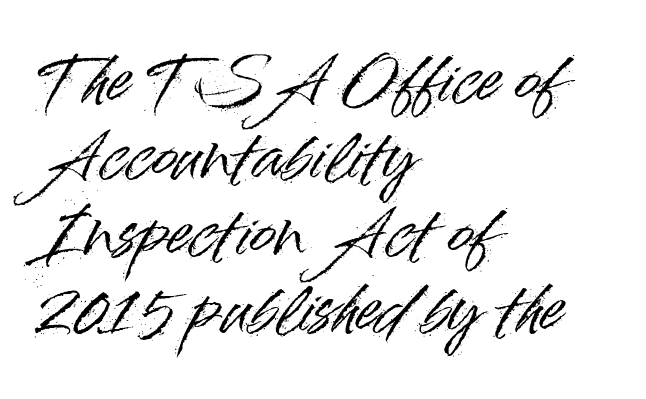
Type style note: lacks serifs. This rendering uses left alignment, leaving the right contour irregular. The space beneath each line is pristine and unruled. The face used here is rendered with its standard letterfit. Think of a printed novel: that variable character pitch is what you see here.
